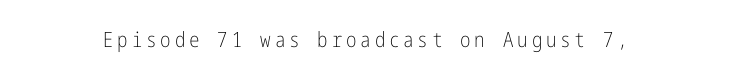
The image shows 21 px text type, upright; set not underlined.
